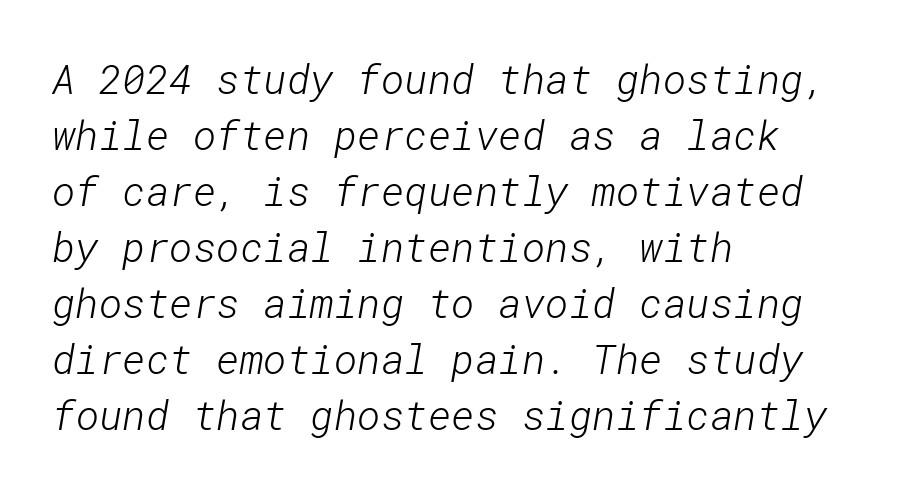
The image shows 40 px light sans-serif type; set left-aligned, normal line spacing (1.4x), normal letter spacing, not underlined; low stroke contrast and a medium x-height.
